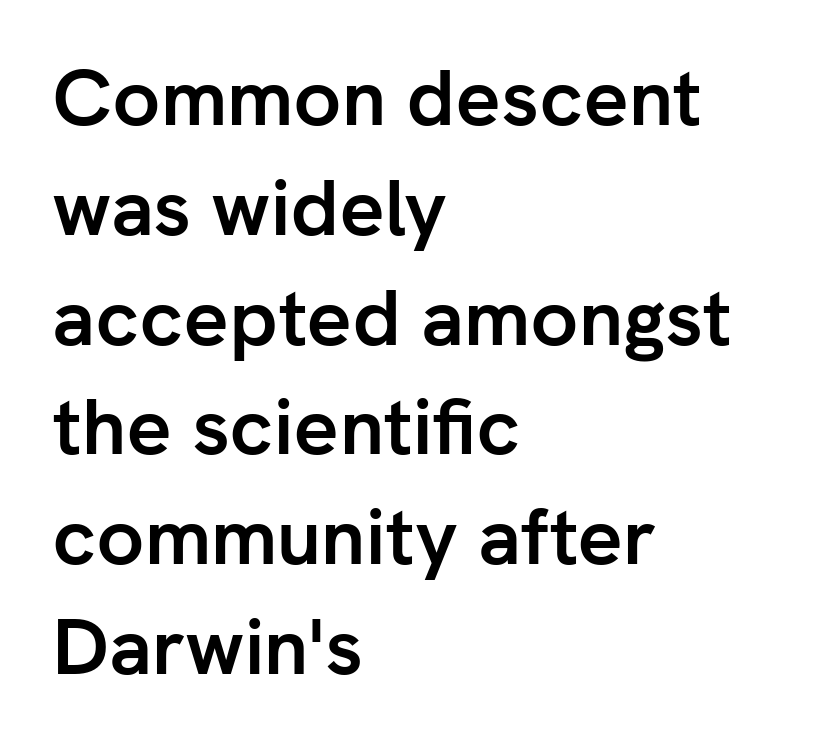
Q: Is the text bold? A: Yes.
Q: Is the text italic (slanted)? A: No, it is upright.
Q: Is the typeface a serif or a sans-serif typeface? A: Sans-serif.
Q: Is the text underlined? A: No.
Q: How is the paragraph aligned? A: Left-aligned.
Q: Is the spacing between letters normal or unusually wide? A: Normal.
Q: Is the spacing between lines tight, normal or loose? A: Normal.
Q: Width (condensed, normal, or wide)? A: Normal.
Q: Stroke contrast? A: Low.
Q: x-height? A: Medium.
Q: Monospaced? A: No.
